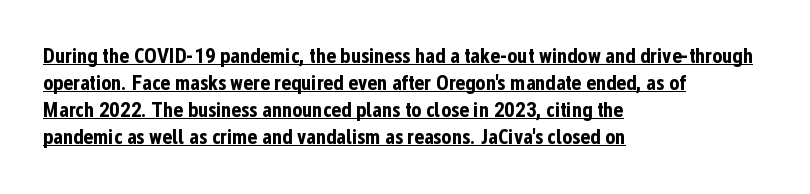
Horizontal alignment here is leftward, the default for most running prose. Normally led — the rows are evenly, conventionally spaced. Italic: no, the glyphs are upright roman. Descenders here cross a horizontal rule under the line. Each glyph is drawn with heavy, bold strokes. The letterforms sit shoulder to shoulder at normal distance.
